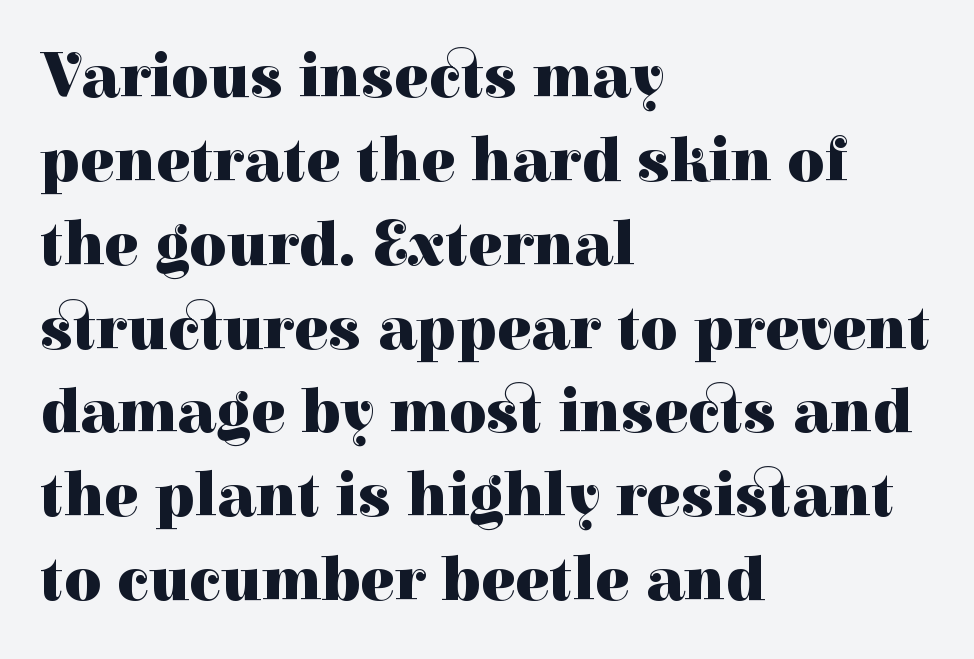
The image shows 64 px heavy serif type, upright; set left-aligned, normal line spacing (1.31x), normal letter spacing, not underlined; high stroke contrast and a medium x-height.
